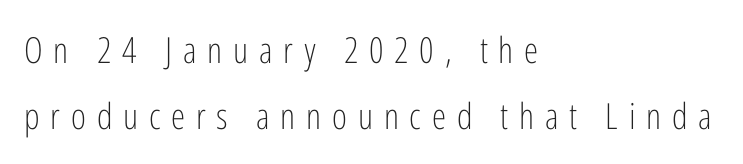
Q: Is the text bold? A: No.
Q: Is the text italic (slanted)? A: No, it is upright.
Q: Is the typeface a serif or a sans-serif typeface? A: Sans-serif.
Q: Is the text underlined? A: No.
Q: How is the paragraph aligned? A: Left-aligned.
Q: Is the spacing between letters normal or unusually wide? A: Unusually wide.
Q: Width (condensed, normal, or wide)? A: Condensed.
Q: Stroke contrast? A: Low.
Q: x-height? A: Medium.
Q: Monospaced? A: No.
